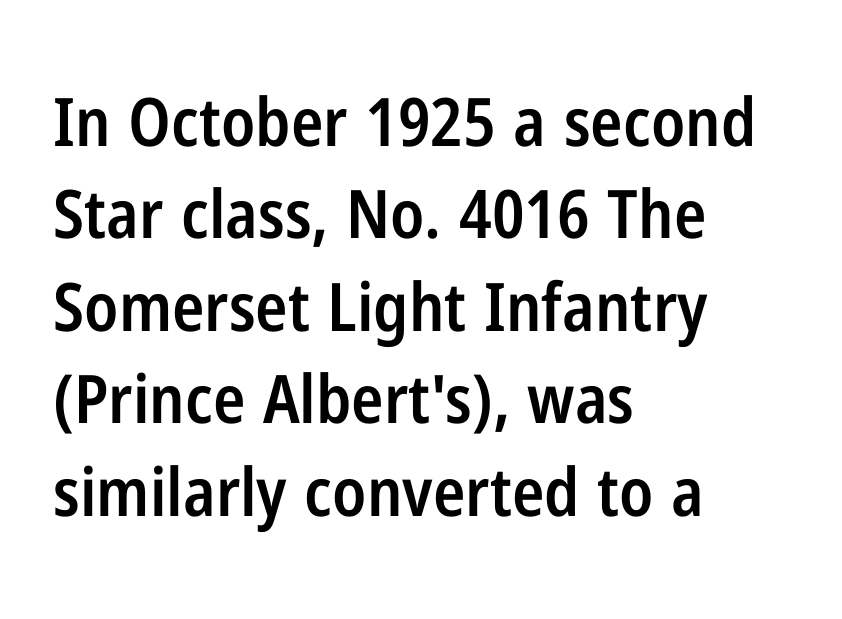
Q: Is the text bold? A: Semi-bold.
Q: Is the text italic (slanted)? A: No, it is upright.
Q: Is the typeface a serif or a sans-serif typeface? A: Sans-serif.
Q: Is the text underlined? A: No.
Q: How is the paragraph aligned? A: Left-aligned.
Q: Is the spacing between letters normal or unusually wide? A: Normal.
Q: Is the spacing between lines tight, normal or loose? A: Normal.
Q: Width (condensed, normal, or wide)? A: Condensed.
Q: Stroke contrast? A: Low.
Q: x-height? A: Medium.
Q: Monospaced? A: No.
